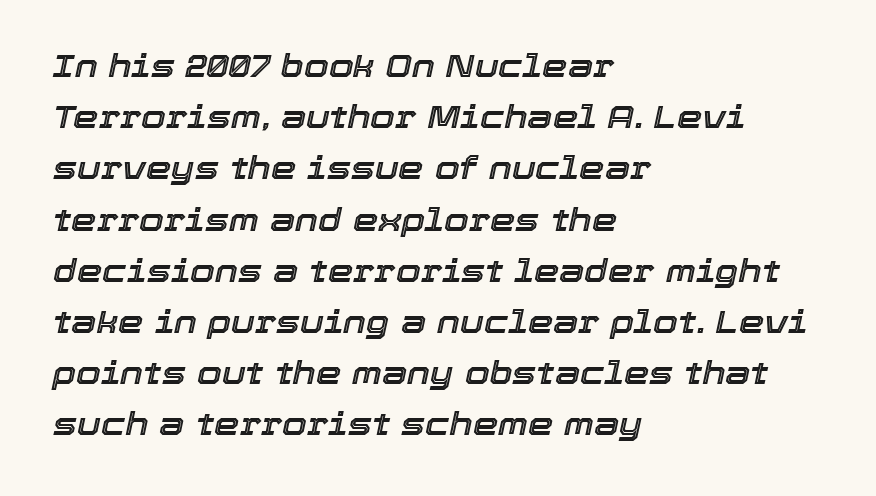
{"italic": "yes", "lean": "right", "slant_degrees": 12, "width": "normal", "x_height": "medium", "monospaced": "no", "underline": "no", "align": "left", "line_spacing": "normal", "line_spacing_ratio": 1.6, "letter_spacing": "normal", "letter_spacing_em": 0.0, "glyph_px": 32}
